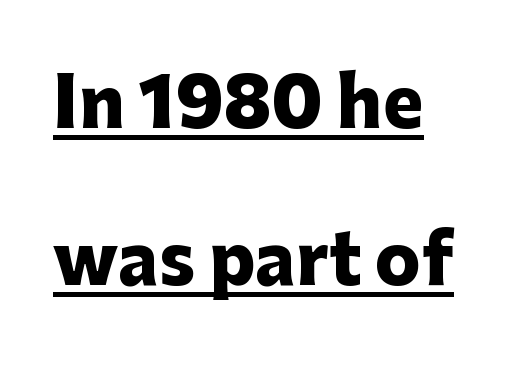
{"serif": "no", "italic": "no", "bold": "yes", "weight": "heavy", "width": "normal", "stroke_contrast": "low", "x_height": "medium", "monospaced": "no", "underline": "yes", "align": "left", "line_spacing": "loose", "line_spacing_ratio": 2.31, "letter_spacing": "normal", "letter_spacing_em": 0.0, "glyph_px": 68}
